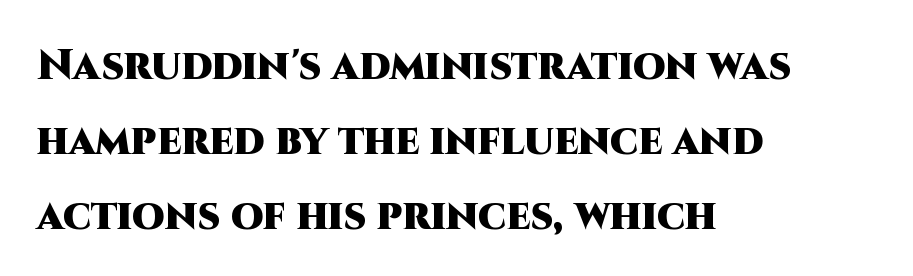
The image shows 42 px heavy sans-serif type, upright; set left-aligned, line spacing 1.79x, normal letter spacing, not underlined; high stroke contrast and a large x-height.
